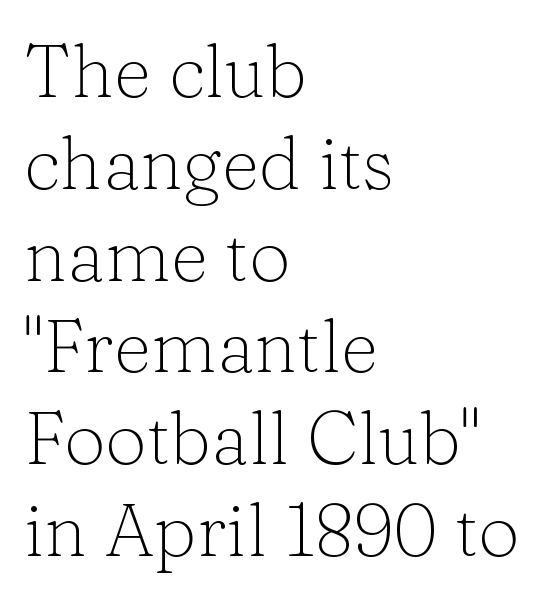
The image shows 74 px light serif type, upright; set left-aligned, line spacing 1.24x, normal letter spacing, not underlined; low stroke contrast and a medium x-height.
